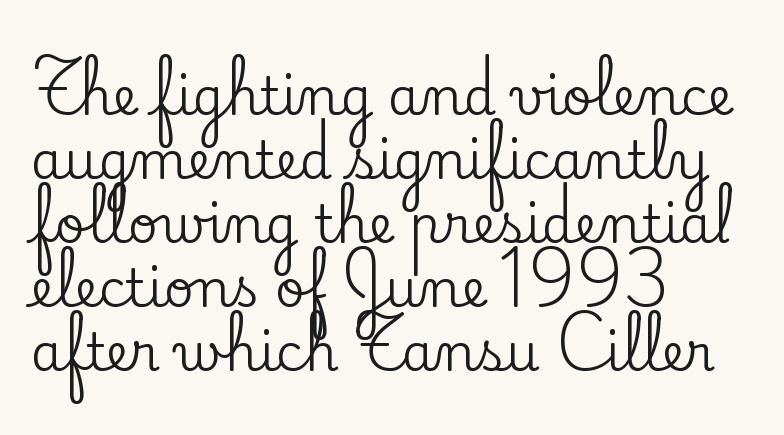
{"serif": "yes", "italic": "no", "width": "normal", "stroke_contrast": "low", "x_height": "small", "monospaced": "no", "underline": "no", "align": "left", "line_spacing_ratio": 1.23, "letter_spacing": "normal", "letter_spacing_em": 0.0, "glyph_px": 52}
